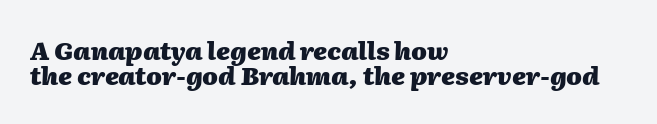
{"italic": "yes", "lean": "right", "slant_degrees": 2, "bold": "yes", "underline": "no", "align": "left", "line_spacing": "tight", "line_spacing_ratio": 1.01, "letter_spacing": "normal", "letter_spacing_em": 0.0, "glyph_px": 25}
